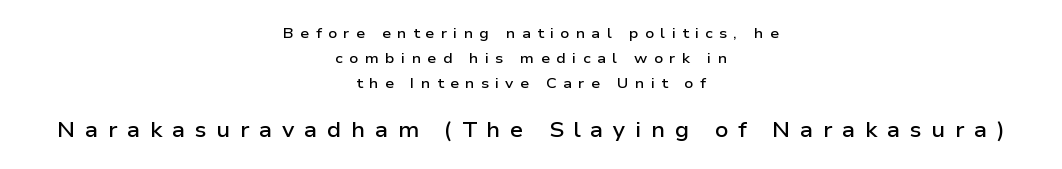
The image shows 21 px text type, upright; set centered, line spacing 1.8x, unusually wide letter spacing (+0.46 em), not underlined; the second (bottom) block is 1.5x larger.
